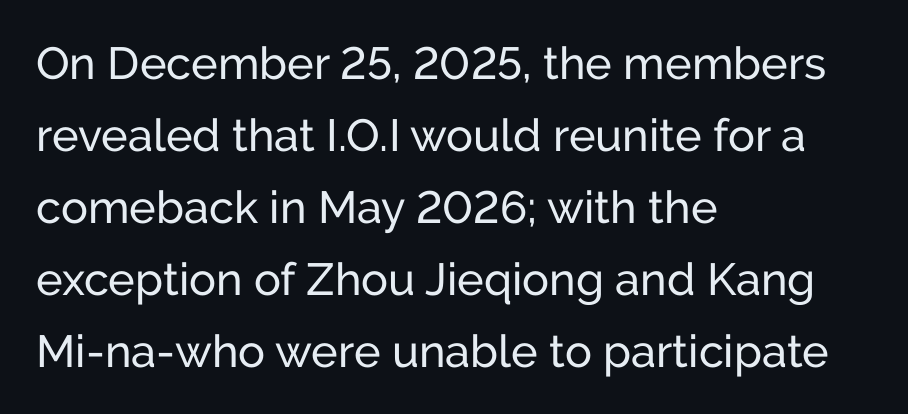
Q: Is the text italic (slanted)? A: No, it is upright.
Q: Is the typeface a serif or a sans-serif typeface? A: Sans-serif.
Q: Is the text underlined? A: No.
Q: How is the paragraph aligned? A: Left-aligned.
Q: Is the spacing between letters normal or unusually wide? A: Normal.
Q: Is the spacing between lines tight, normal or loose? A: Normal.
Q: Width (condensed, normal, or wide)? A: Normal.
Q: Stroke contrast? A: Low.
Q: x-height? A: Medium.
Q: Monospaced? A: No.
